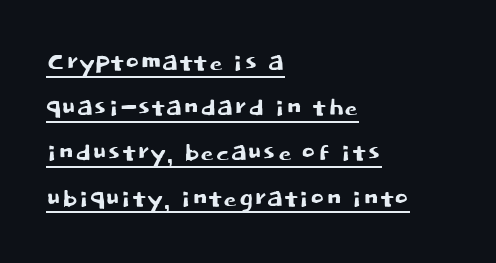
{"serif": "no", "italic": "no", "width": "normal", "stroke_contrast": "low", "x_height": "large", "monospaced": "no", "underline": "yes", "align": "left", "line_spacing": "normal", "line_spacing_ratio": 1.33, "letter_spacing": "normal", "letter_spacing_em": 0.0, "glyph_px": 34}
